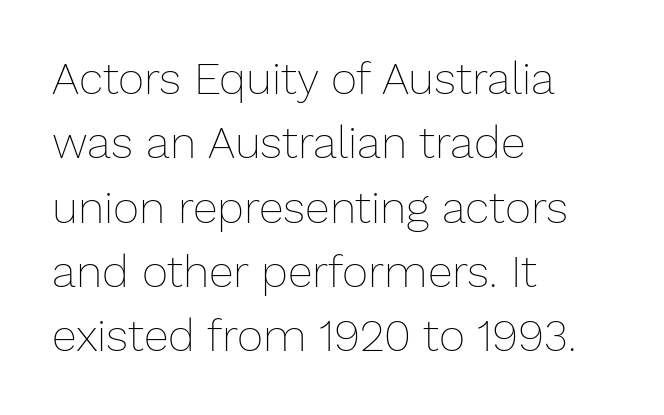
{"italic": "no", "bold": "no", "weight": "thin", "width": "normal", "stroke_contrast": "low", "x_height": "medium", "monospaced": "no", "underline": "no", "align": "left", "line_spacing": "normal", "line_spacing_ratio": 1.43, "letter_spacing": "normal", "letter_spacing_em": 0.0, "glyph_px": 45}
